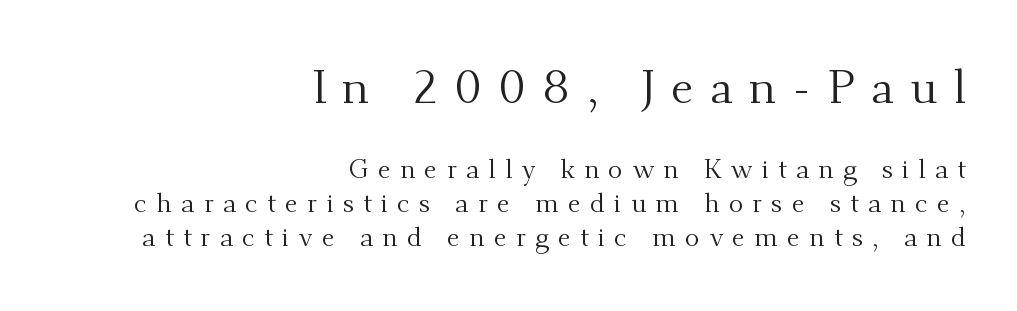
Q: Is the text bold? A: No.
Q: Is the text italic (slanted)? A: No, it is upright.
Q: Is the typeface a serif or a sans-serif typeface? A: Serif.
Q: Is the text underlined? A: No.
Q: How is the paragraph aligned? A: Right-aligned.
Q: Is the spacing between letters normal or unusually wide? A: Unusually wide.
Q: Is the spacing between lines tight, normal or loose? A: Normal.
Q: Which block of text is set in a larger size, the first (top) or the second (bottom)? A: The first (top) one.
Q: Width (condensed, normal, or wide)? A: Normal.
Q: Stroke contrast? A: Medium.
Q: x-height? A: Small.
Q: Monospaced? A: No.
